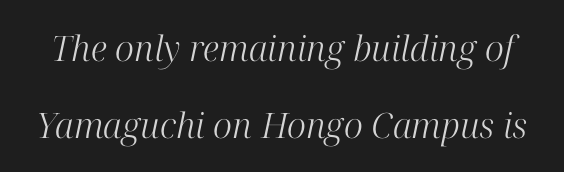
Lines of text with bare space underneath. This rendering employs a face with finishing strokes, i.e., a serif. Is the type slanted? Yes — the strokes lean at a clear angle. Reading down the column, the eye jumps a long way to each next line. Each letter keeps its own natural width here, so spacing adapts to shape.
